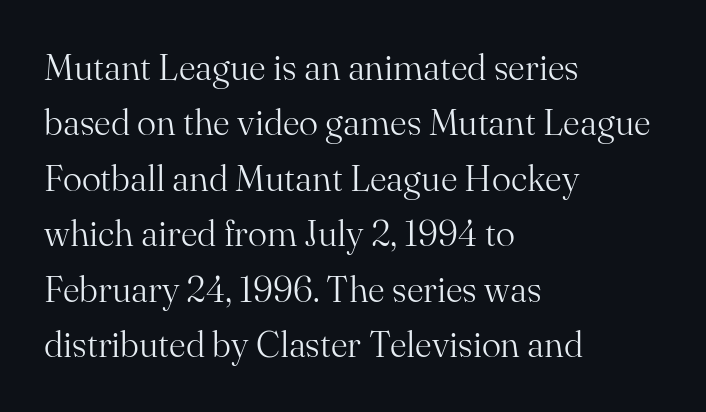
Q: Is the text bold? A: No.
Q: Is the text italic (slanted)? A: No, it is upright.
Q: Is the typeface a serif or a sans-serif typeface? A: Serif.
Q: Is the text underlined? A: No.
Q: How is the paragraph aligned? A: Left-aligned.
Q: Is the spacing between letters normal or unusually wide? A: Normal.
Q: Is the spacing between lines tight, normal or loose? A: Normal.
Q: Width (condensed, normal, or wide)? A: Normal.
Q: Stroke contrast? A: Medium.
Q: x-height? A: Small.
Q: Monospaced? A: No.
